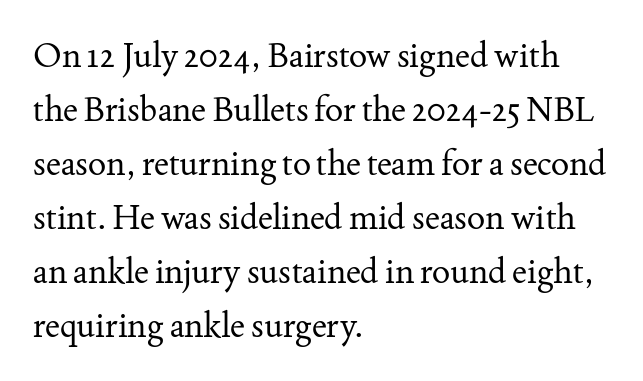
Q: Is the text bold? A: No.
Q: Is the text italic (slanted)? A: No, it is upright.
Q: Is the typeface a serif or a sans-serif typeface? A: Serif.
Q: Is the text underlined? A: No.
Q: How is the paragraph aligned? A: Left-aligned.
Q: Is the spacing between letters normal or unusually wide? A: Normal.
Q: Is the spacing between lines tight, normal or loose? A: Normal.
Q: Width (condensed, normal, or wide)? A: Normal.
Q: Stroke contrast? A: Medium.
Q: x-height? A: Small.
Q: Monospaced? A: No.
